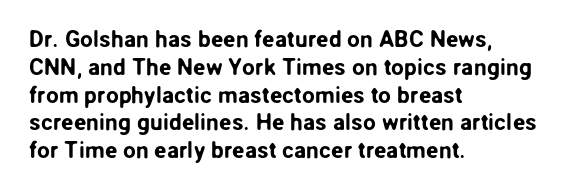
The image shows 23 px text type, upright; set left-aligned, line spacing 1.21x, normal letter spacing, not underlined.
